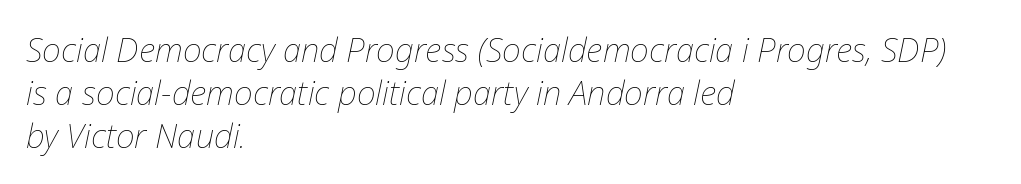
The image shows 33 px thin type, italic (leaning right); set left-aligned, normal line spacing (1.3x), normal letter spacing, not underlined; low stroke contrast and a medium x-height.
